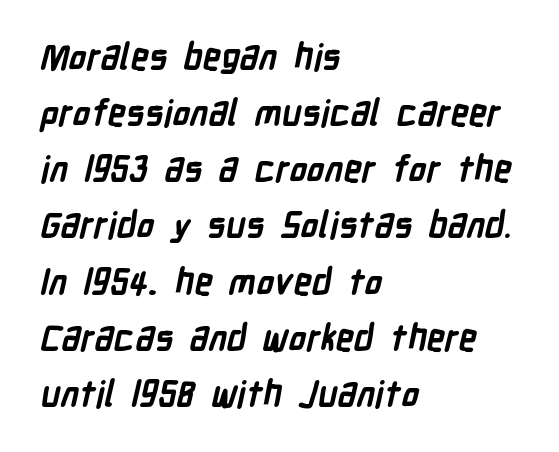
Q: Is the text bold? A: Yes.
Q: Is the typeface a serif or a sans-serif typeface? A: Sans-serif.
Q: Is the text underlined? A: No.
Q: How is the paragraph aligned? A: Left-aligned.
Q: Is the spacing between letters normal or unusually wide? A: Normal.
Q: Is the spacing between lines tight, normal or loose? A: Normal.
Q: Width (condensed, normal, or wide)? A: Condensed.
Q: Stroke contrast? A: Low.
Q: x-height? A: Medium.
Q: Monospaced? A: No.
